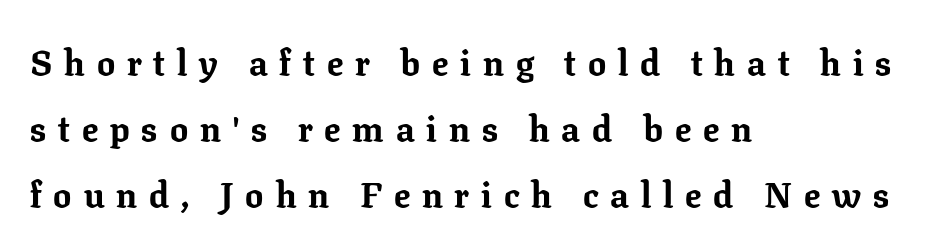
Q: Is the text bold? A: Yes.
Q: Is the text italic (slanted)? A: No, it is upright.
Q: Is the typeface a serif or a sans-serif typeface? A: Serif.
Q: Is the text underlined? A: No.
Q: How is the paragraph aligned? A: Left-aligned.
Q: Is the spacing between letters normal or unusually wide? A: Unusually wide.
Q: Width (condensed, normal, or wide)? A: Normal.
Q: Stroke contrast? A: Low.
Q: x-height? A: Medium.
Q: Monospaced? A: No.
